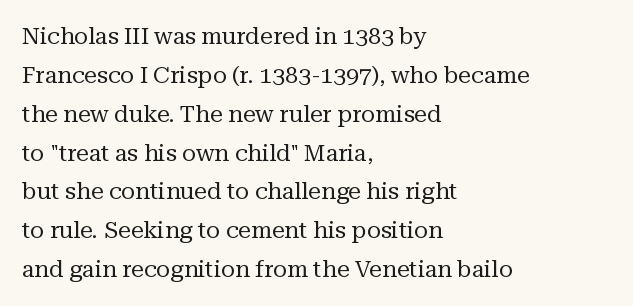
Q: Is the text bold? A: No.
Q: Is the text italic (slanted)? A: No, it is upright.
Q: Is the text underlined? A: No.
Q: How is the paragraph aligned? A: Left-aligned.
Q: Is the spacing between letters normal or unusually wide? A: Normal.
Q: Is the spacing between lines tight, normal or loose? A: Normal.
